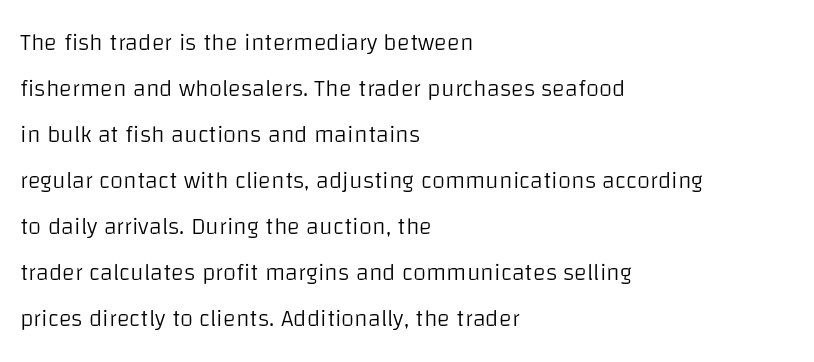
Only glyphs here, with clear space below each row. The rendering anchors every line to the left-hand side. This is the regular roman posture of the typeface. Leading: increased. These glyphs show unthickened strokes, regular width or finer.
